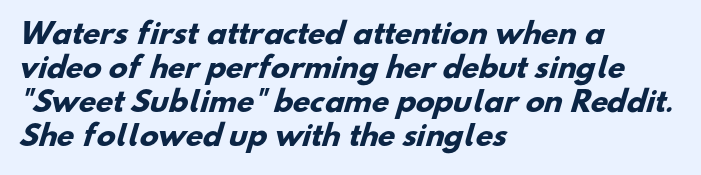
{"serif": "no", "bold": "yes", "weight": "heavy", "width": "normal", "stroke_contrast": "low", "x_height": "small", "monospaced": "no", "underline": "no", "align": "left", "line_spacing_ratio": 1.22, "letter_spacing": "normal", "letter_spacing_em": 0.0, "glyph_px": 28}
